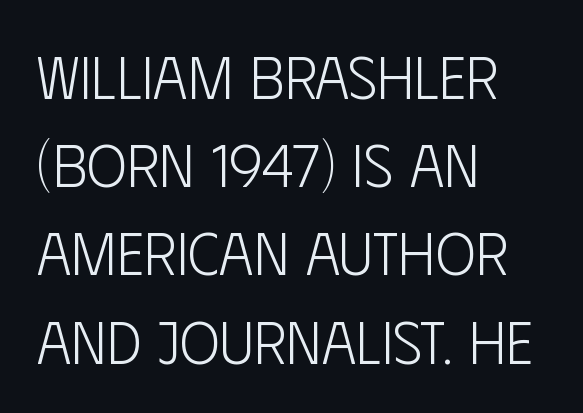
{"serif": "no", "italic": "no", "bold": "no", "weight": "light", "width": "condensed", "stroke_contrast": "low", "x_height": "large", "monospaced": "no", "underline": "no", "align": "left", "line_spacing": "normal", "line_spacing_ratio": 1.47, "letter_spacing": "normal", "letter_spacing_em": 0.0, "glyph_px": 60}
